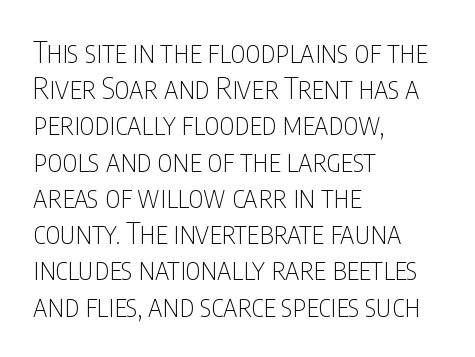
The image shows 29 px thin, condensed sans-serif type, upright; set left-aligned, normal line spacing (1.25x), normal letter spacing, not underlined; low stroke contrast and a large x-height.
